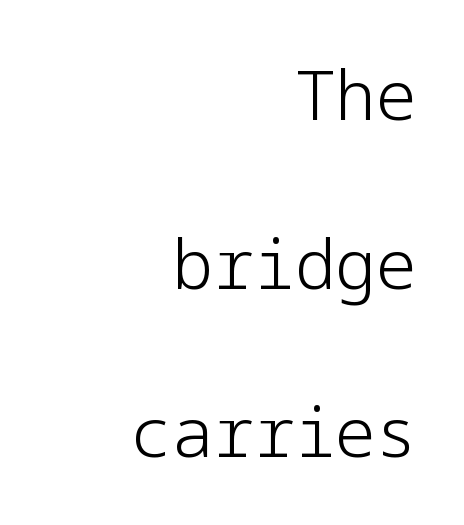
Q: Is the text bold? A: No.
Q: Is the text italic (slanted)? A: No, it is upright.
Q: Is the typeface a serif or a sans-serif typeface? A: Sans-serif.
Q: Is the text underlined? A: No.
Q: How is the paragraph aligned? A: Right-aligned.
Q: Is the spacing between letters normal or unusually wide? A: Normal.
Q: Is the spacing between lines tight, normal or loose? A: Loose.
Q: Width (condensed, normal, or wide)? A: Normal.
Q: Stroke contrast? A: Low.
Q: x-height? A: Medium.
